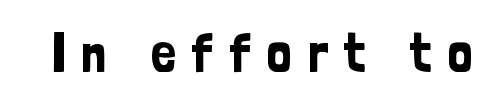
Spacing verdict: proportional, widths tailored to each character. This rendering features lettering with no underline. This is sans-serif lettering, the kind often seen on screens and signage. Does the lettering tilt? It doesn't — this is upright. Display-style spreading of the glyphs; the letterfit is very open.
